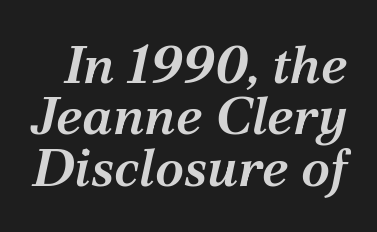
The image shows 53 px semibold serif type, italic (leaning right); set tight line spacing (0.97x), normal letter spacing, not underlined; medium stroke contrast and a medium x-height.
